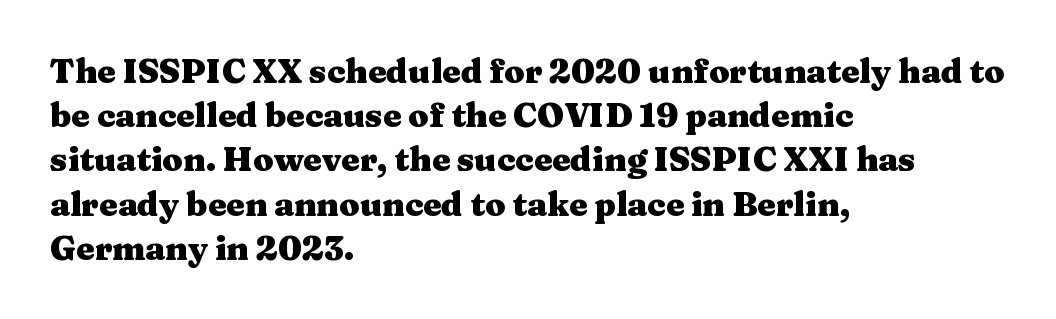
The foot of each line stays bare and open. Students, this is bold: see how much ink each stroke carries. Leftover space on each line is placed entirely after the last word. The designer went with a serif here, giving each stem small feet. The letters stand straight up with perfectly vertical stems.
